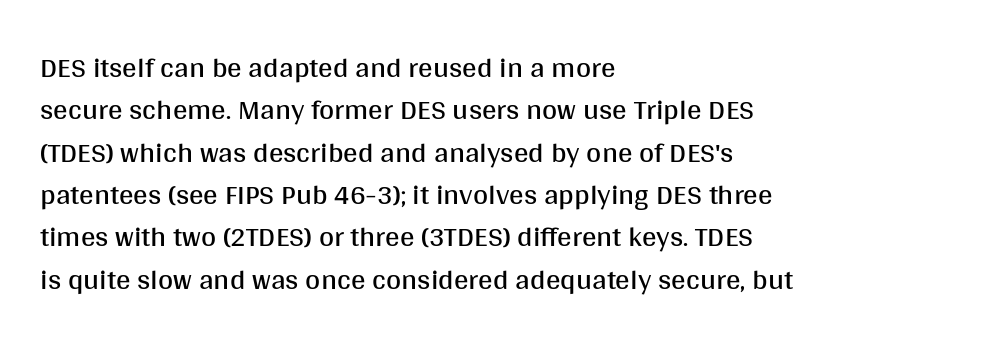
What's the leading like? Ordinary, nothing unusual. Type without underlining. There is no visible air inserted between adjacent glyphs. This sample has the flowing, uneven cadence of proportional lettering. The font sits on the lighter half of the weight spectrum, regular included. The font family rendered here belongs to the sans-serif group.
